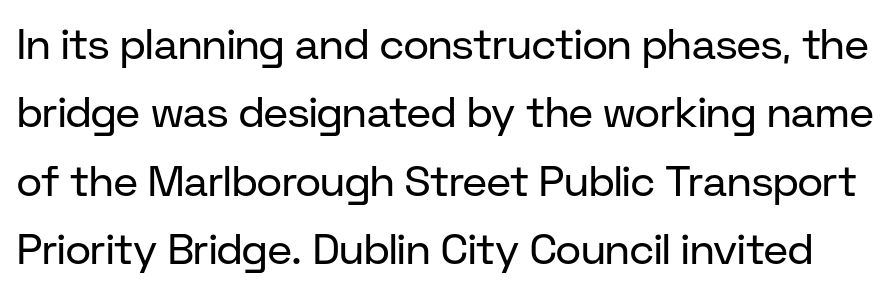
The image shows 43 px regular-weight sans-serif type, upright; set normal line spacing (1.59x), normal letter spacing, not underlined; low stroke contrast and a medium x-height.
